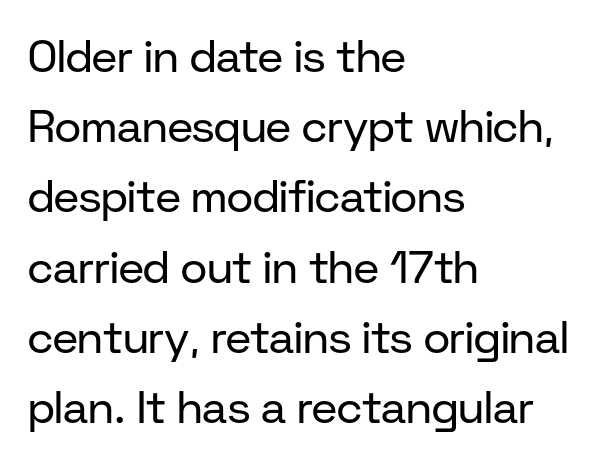
The image shows 45 px regular-weight sans-serif type, upright; set left-aligned, normal line spacing (1.56x), normal letter spacing, not underlined; low stroke contrast and a medium x-height.
